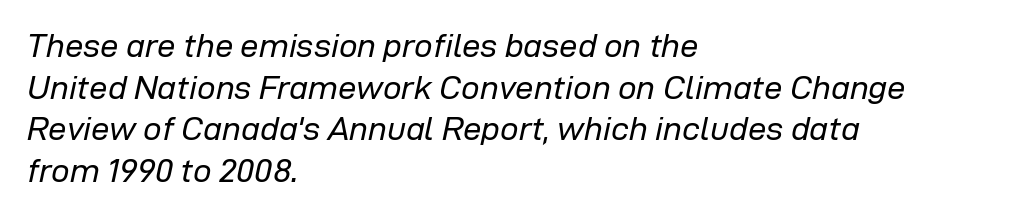
{"italic": "yes", "lean": "right", "slant_degrees": 12, "bold": "no", "weight": "regular", "width": "normal", "stroke_contrast": "low", "x_height": "medium", "monospaced": "no", "underline": "no", "align": "left", "line_spacing": "normal", "line_spacing_ratio": 1.26, "letter_spacing": "normal", "letter_spacing_em": 0.0, "glyph_px": 33}
